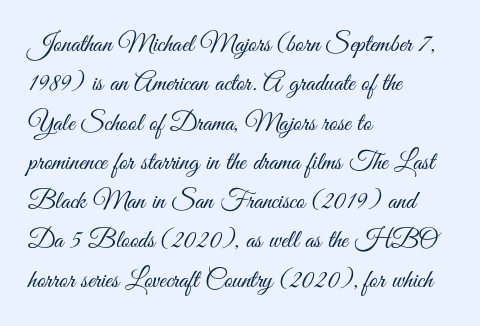
Q: Is the text bold? A: No.
Q: Is the text italic (slanted)? A: Yes.
Q: Is the text underlined? A: No.
Q: How is the paragraph aligned? A: Left-aligned.
Q: Is the spacing between letters normal or unusually wide? A: Normal.
Q: Is the spacing between lines tight, normal or loose? A: Normal.
